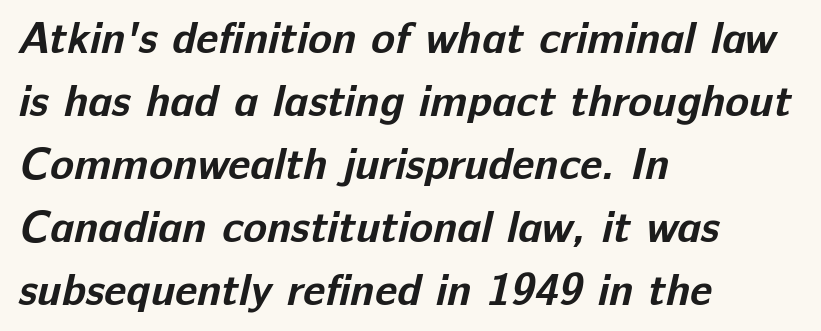
Rows of type keep a routine distance in the vertical direction. Spacing between characters is what you'd get straight out of the box. You could not count columns in this text — the font is proportionally spaced. The letters carry no serifs — their stems end cleanly without finishing strokes. As a designer I'd log this as weight 700, bold. Typeset ragged right — the left edge is the straight one.
